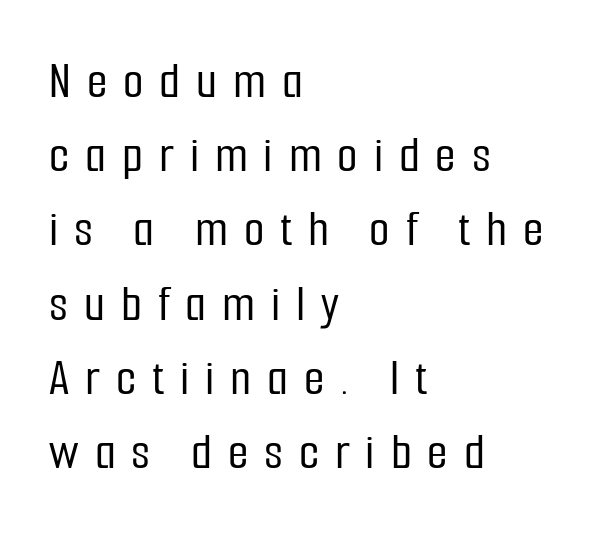
The image shows 53 px condensed sans-serif type, upright; set left-aligned, normal line spacing (1.4x), unusually wide letter spacing (+0.3 em), not underlined; low stroke contrast and a medium x-height.
